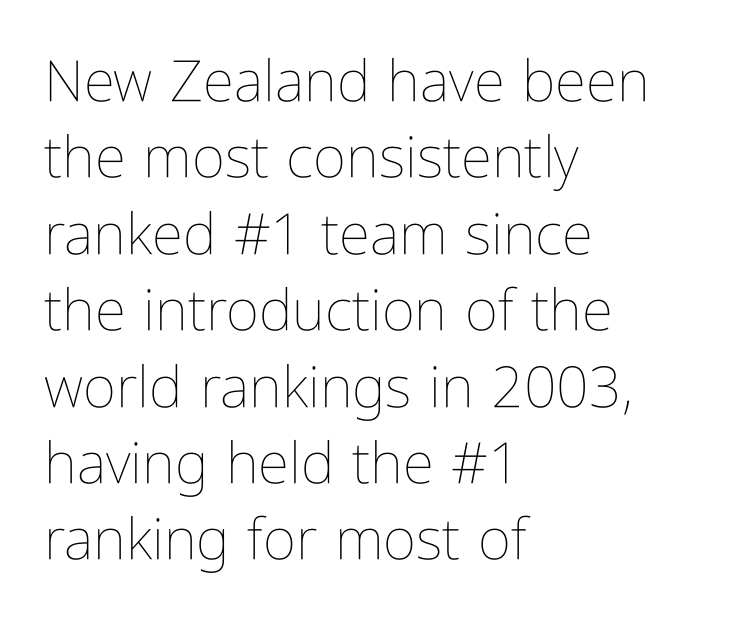
The image shows 57 px thin, condensed type, upright; set left-aligned, normal line spacing (1.34x), normal letter spacing, not underlined; low stroke contrast and a medium x-height.
